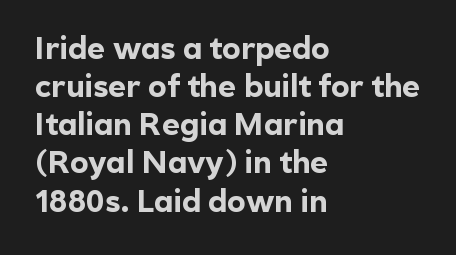
The image shows 31 px bold sans-serif type, upright; set left-aligned, line spacing 1.23x, normal letter spacing, not underlined; a medium x-height.
